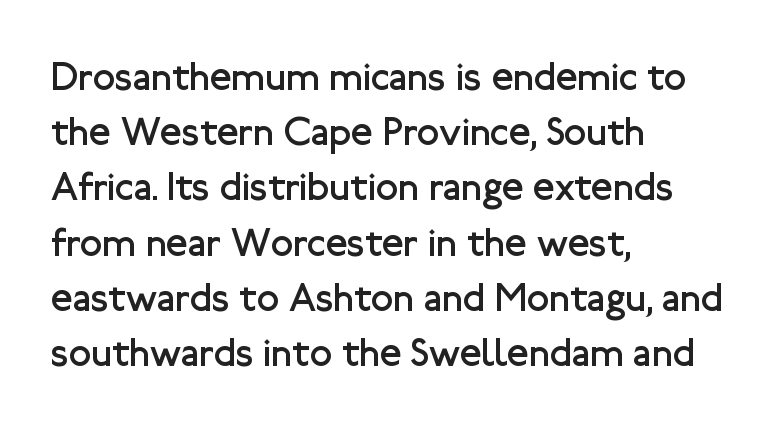
The image shows 40 px regular-weight sans-serif type, upright; set left-aligned, normal line spacing (1.38x), normal letter spacing, not underlined; low stroke contrast and a medium x-height.
